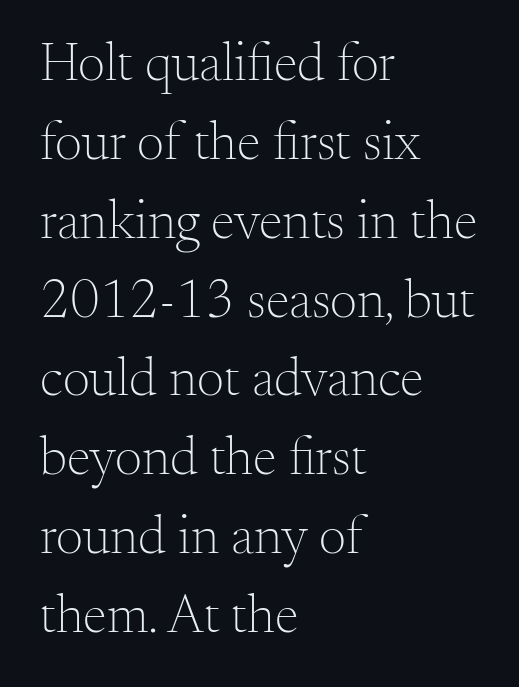
{"serif": "yes", "italic": "no", "bold": "no", "weight": "light", "width": "normal", "stroke_contrast": "medium", "x_height": "small", "monospaced": "no", "underline": "no", "align": "left", "line_spacing": "normal", "line_spacing_ratio": 1.46, "letter_spacing": "normal", "letter_spacing_em": 0.0, "glyph_px": 54}
